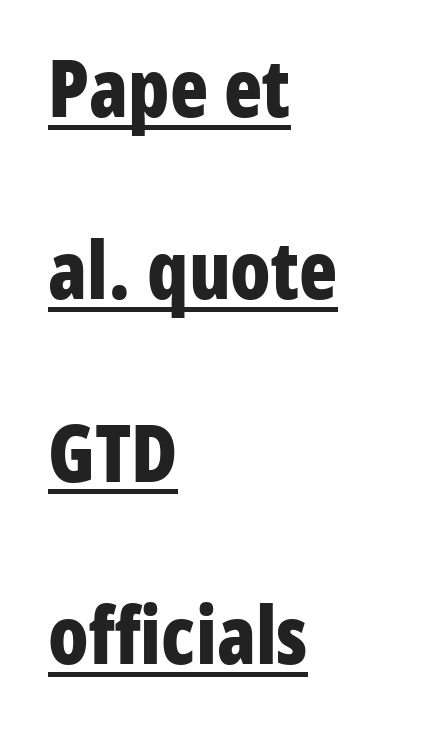
The image shows 79 px bold, condensed sans-serif type, upright; set left-aligned, loose line spacing (2.31x), normal letter spacing, underlined; low stroke contrast and a medium x-height.
